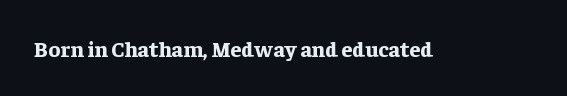
Q: Is the text bold? A: Yes.
Q: Is the text italic (slanted)? A: No, it is upright.
Q: Is the text underlined? A: No.
Q: Is the spacing between letters normal or unusually wide? A: Normal.
